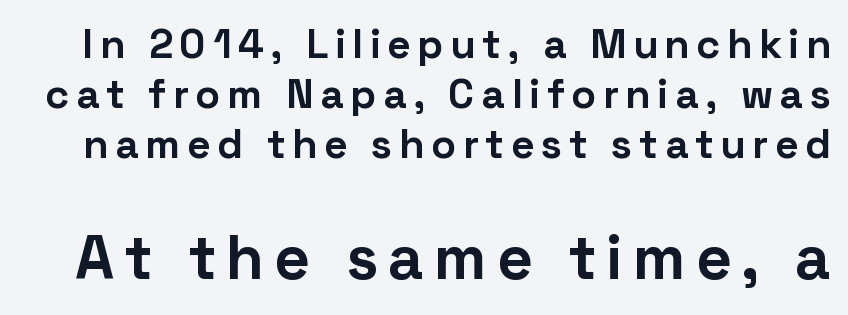
Q: Is the text bold? A: Yes.
Q: Is the text italic (slanted)? A: No, it is upright.
Q: Is the typeface a serif or a sans-serif typeface? A: Sans-serif.
Q: Is the text underlined? A: No.
Q: Which block of text is set in a larger size, the first (top) or the second (bottom)? A: The second (bottom) one.
Q: Width (condensed, normal, or wide)? A: Normal.
Q: Stroke contrast? A: Low.
Q: x-height? A: Medium.
Q: Monospaced? A: No.
